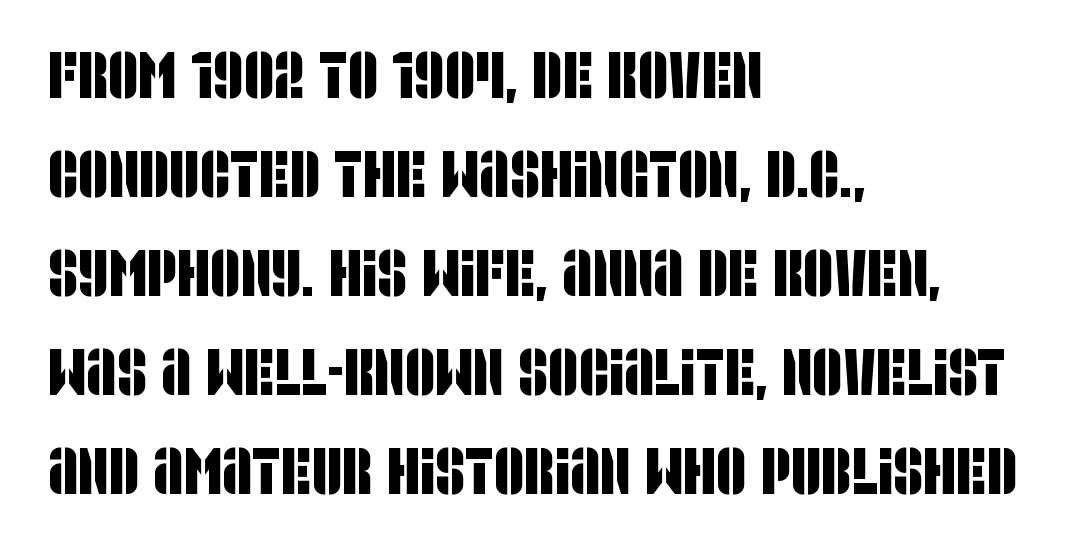
Q: Is the typeface a serif or a sans-serif typeface? A: Sans-serif.
Q: Is the text underlined? A: No.
Q: How is the paragraph aligned? A: Left-aligned.
Q: Is the spacing between letters normal or unusually wide? A: Normal.
Q: Is the spacing between lines tight, normal or loose? A: Normal.
Q: Width (condensed, normal, or wide)? A: Condensed.
Q: Stroke contrast? A: Low.
Q: x-height? A: Large.
Q: Monospaced? A: No.
